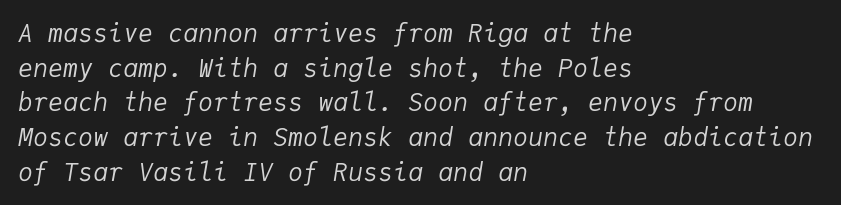
Would a proofreader flag this as italicized? Yes. No extra ink here — the face is not bold. The letterforms sit shoulder to shoulder at normal distance. Normally led — the rows are evenly, conventionally spaced. Decoration check: the copy has no underline.
